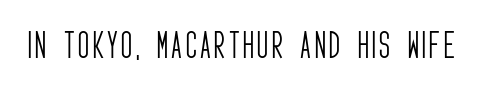
{"serif": "no", "italic": "no", "bold": "no", "weight": "light", "width": "condensed", "stroke_contrast": "low", "x_height": "large", "monospaced": "no", "underline": "no", "glyph_px": 30}
